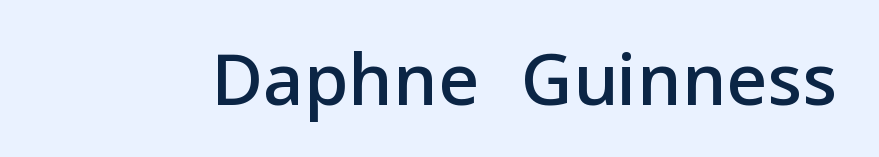
{"serif": "no", "italic": "no", "bold": "semi", "weight": "semibold", "width": "normal", "stroke_contrast": "low", "x_height": "medium", "monospaced": "no", "underline": "no", "letter_spacing": "normal", "letter_spacing_em": 0.0, "glyph_px": 71}
